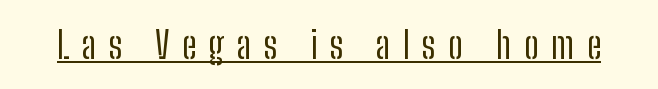
The image shows 37 px regular-weight, condensed sans-serif type, upright; set unusually wide letter spacing (+0.34 em), underlined; low stroke contrast and a medium x-height.
